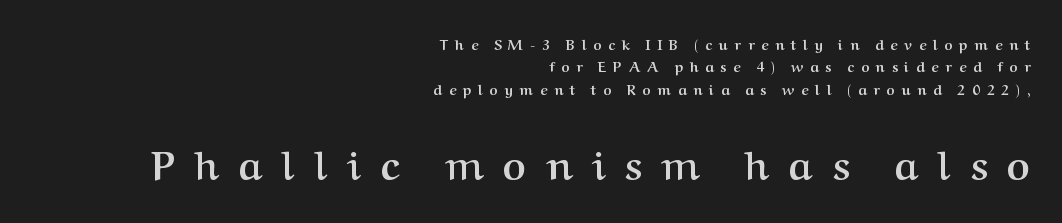
Does the bottom block carry the larger type? Yes, it does. Horizontal bands of white between lines are of average thickness. The letters are spread apart with noticeably loose tracking. Each letter's strokes conclude with small projecting serifs. The strokes are fattened all the way to bold.
